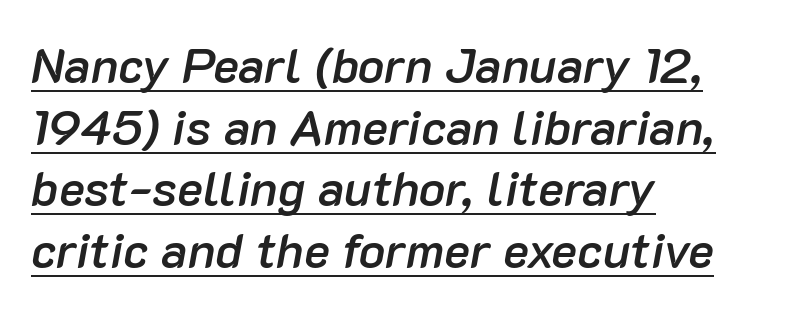
{"italic": "yes", "lean": "right", "slant_degrees": 10, "bold": "semi", "weight": "semibold", "width": "normal", "stroke_contrast": "low", "x_height": "medium", "monospaced": "no", "underline": "yes", "align": "left", "line_spacing": "normal", "line_spacing_ratio": 1.26, "letter_spacing": "normal", "letter_spacing_em": 0.0, "glyph_px": 49}
